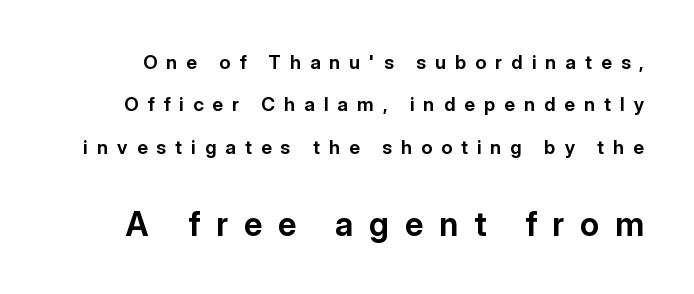
These lines are composed in type without serifs. Honestly, the rows look like they've been pulled way apart. Is the letter spacing exaggerated? Yes — the characters are pushed far apart. Character widths vary here, with narrow letters taking less room than wide ones. Do the letters lean? They stand straight.
